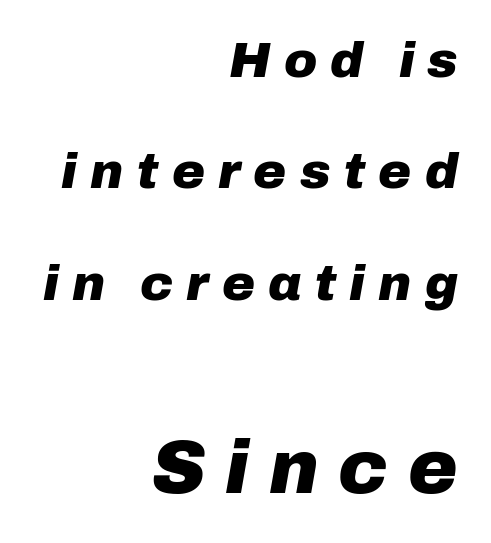
Q: Is the text bold? A: Yes.
Q: Is the text italic (slanted)? A: Yes, it leans right by about 10 degrees.
Q: Is the text underlined? A: No.
Q: How is the paragraph aligned? A: Right-aligned.
Q: Is the spacing between letters normal or unusually wide? A: Unusually wide.
Q: Is the spacing between lines tight, normal or loose? A: Loose.
Q: Which block of text is set in a larger size, the first (top) or the second (bottom)? A: The second (bottom) one.
Q: Width (condensed, normal, or wide)? A: Normal.
Q: Stroke contrast? A: Low.
Q: x-height? A: Medium.
Q: Monospaced? A: No.
